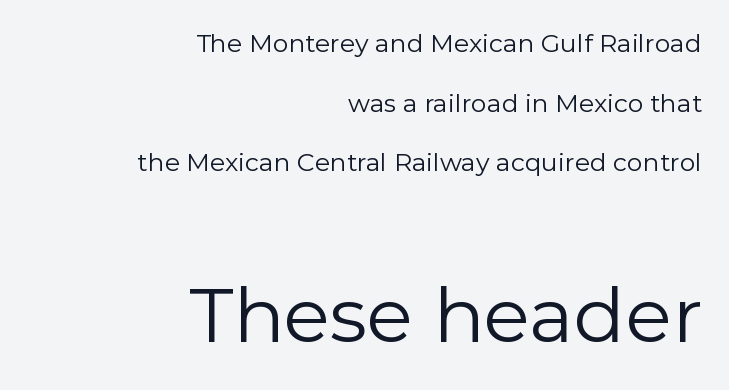
{"serif": "no", "italic": "no", "bold": "no", "weight": "regular", "width": "normal", "stroke_contrast": "low", "x_height": "medium", "monospaced": "no", "underline": "no", "align": "right", "line_spacing": "loose", "line_spacing_ratio": 2.39, "letter_spacing": "normal", "letter_spacing_em": 0.0, "larger_block": "second", "size_ratio": 3.04, "glyph_px": 76}
